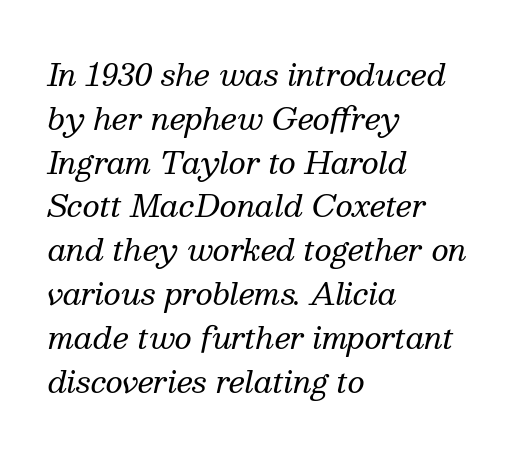
{"serif": "yes", "italic": "yes", "lean": "right", "slant_degrees": 13, "bold": "no", "weight": "regular", "width": "normal", "stroke_contrast": "medium", "x_height": "medium", "monospaced": "no", "underline": "no", "align": "left", "line_spacing": "normal", "line_spacing_ratio": 1.46, "letter_spacing": "normal", "letter_spacing_em": 0.0, "glyph_px": 30}
